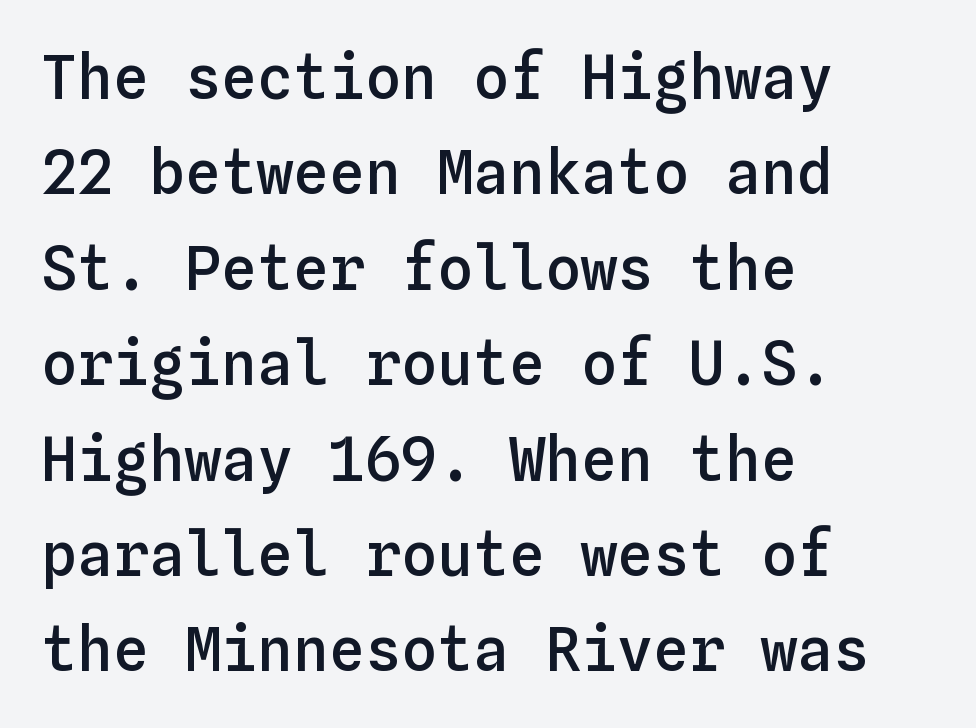
The image shows 60 px semibold type, upright, monospaced; set left-aligned, normal line spacing (1.59x), normal letter spacing, not underlined; low stroke contrast and a medium x-height.
